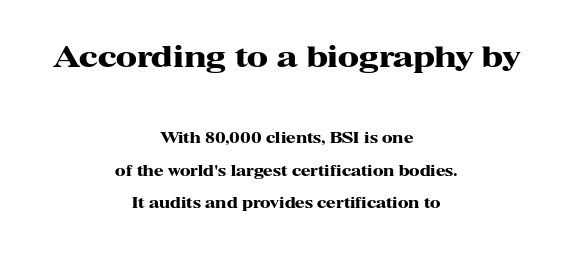
Q: Is the text bold? A: Yes.
Q: Is the text italic (slanted)? A: No, it is upright.
Q: Is the typeface a serif or a sans-serif typeface? A: Serif.
Q: Is the text underlined? A: No.
Q: How is the paragraph aligned? A: Centered.
Q: Is the spacing between letters normal or unusually wide? A: Normal.
Q: Is the spacing between lines tight, normal or loose? A: Loose.
Q: Which block of text is set in a larger size, the first (top) or the second (bottom)? A: The first (top) one.
Q: Width (condensed, normal, or wide)? A: Wide.
Q: Stroke contrast? A: High.
Q: x-height? A: Medium.
Q: Monospaced? A: No.
